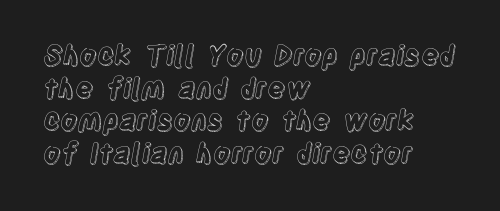
The image shows 27 px text type; set left-aligned, line spacing 1.21x, normal letter spacing, not underlined.
